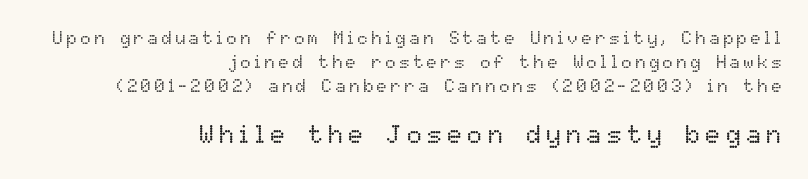
{"italic": "no", "bold": "no", "underline": "no", "align": "right", "line_spacing": "normal", "line_spacing_ratio": 1.4, "letter_spacing": "wide", "letter_spacing_em": 0.21, "larger_block": "second", "size_ratio": 1.47, "glyph_px": 25}
